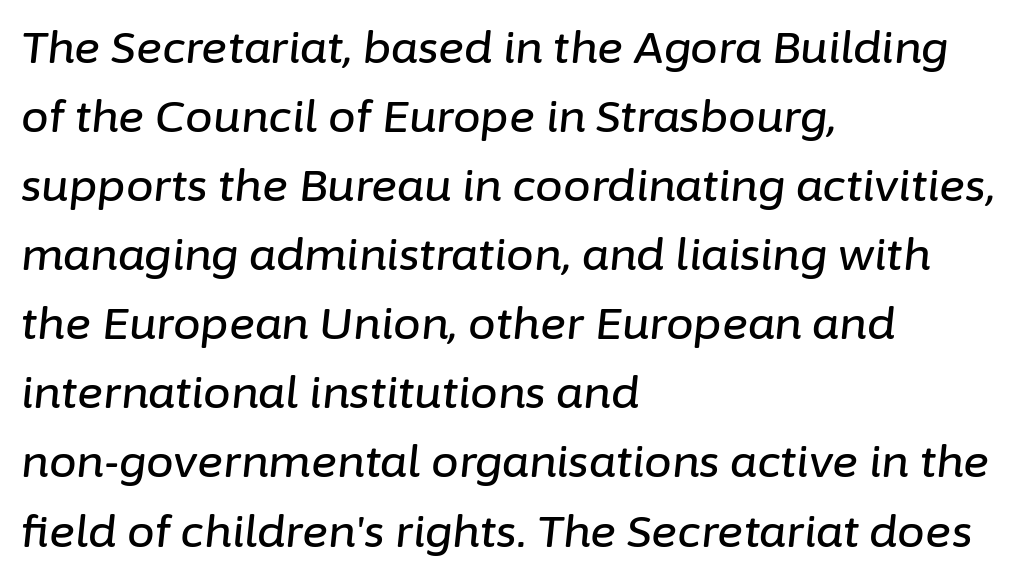
The image shows 44 px text type, italic (leaning right); set left-aligned, normal line spacing (1.57x), normal letter spacing, not underlined; low stroke contrast and a medium x-height.
